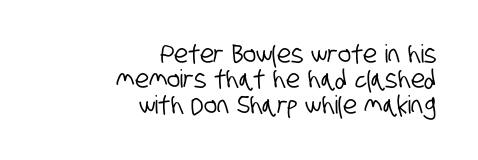
Q: Is the text underlined? A: No.
Q: How is the paragraph aligned? A: Right-aligned.
Q: Is the spacing between letters normal or unusually wide? A: Normal.
Q: Is the spacing between lines tight, normal or loose? A: Tight.
